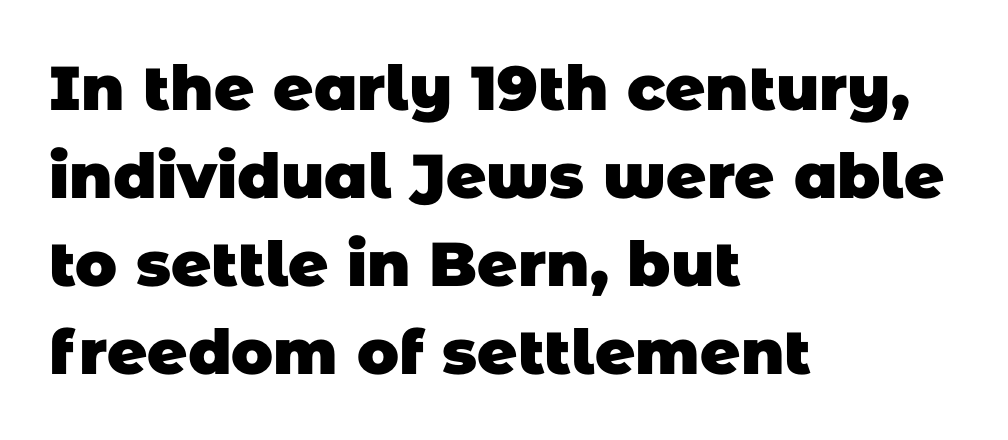
{"serif": "no", "bold": "yes", "weight": "heavy", "width": "normal", "stroke_contrast": "low", "x_height": "large", "monospaced": "no", "underline": "no", "align": "left", "line_spacing": "normal", "line_spacing_ratio": 1.42, "letter_spacing": "normal", "letter_spacing_em": 0.0, "glyph_px": 62}
